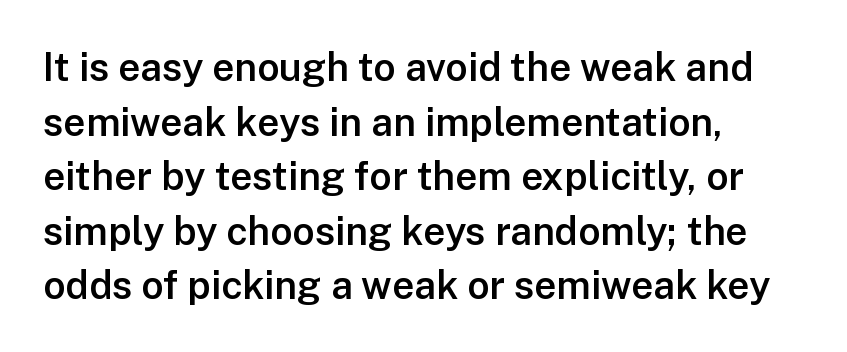
Q: Is the text bold? A: Semi-bold.
Q: Is the text italic (slanted)? A: No, it is upright.
Q: Is the typeface a serif or a sans-serif typeface? A: Sans-serif.
Q: Is the text underlined? A: No.
Q: How is the paragraph aligned? A: Left-aligned.
Q: Is the spacing between letters normal or unusually wide? A: Normal.
Q: Is the spacing between lines tight, normal or loose? A: Normal.
Q: Width (condensed, normal, or wide)? A: Normal.
Q: Stroke contrast? A: Low.
Q: x-height? A: Medium.
Q: Monospaced? A: No.
